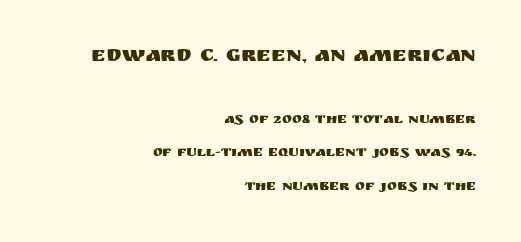
Q: Is the text italic (slanted)? A: No, it is upright.
Q: Is the text underlined? A: No.
Q: How is the paragraph aligned? A: Right-aligned.
Q: Is the spacing between letters normal or unusually wide? A: Normal.
Q: Is the spacing between lines tight, normal or loose? A: Loose.
Q: Which block of text is set in a larger size, the first (top) or the second (bottom)? A: The first (top) one.
